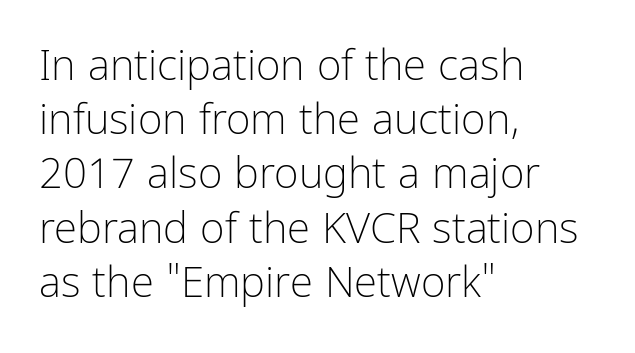
This sample uses plain, unmodified letter spacing. In CSS terms this would be text-align: left. A normal amount of white space separates one row of letters from the next. The face used here is proportionally spaced, like ordinary book or web type. Is the type heavy? It reads as light-to-regular instead. Every character sits straight up, as roman type does.
